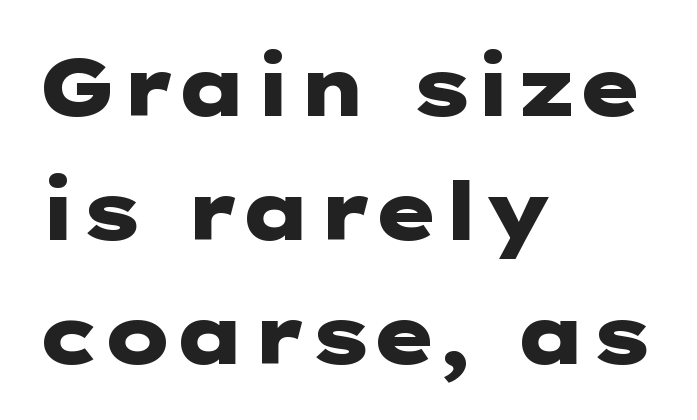
The image shows 80 px heavy, wide sans-serif type, upright; set left-aligned, normal line spacing (1.55x), normal letter spacing, not underlined; low stroke contrast and a medium x-height.
